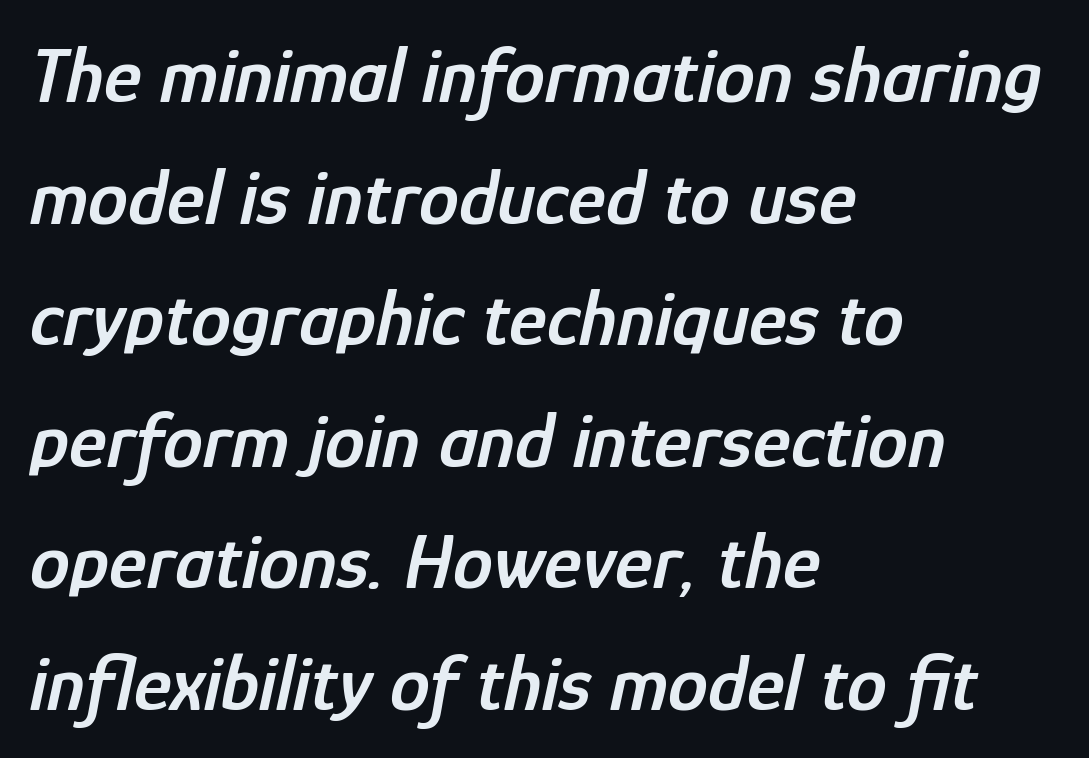
A typesetter would call this proportional, since set widths differ per character. Observe the ordinary spacing: letters are neighbours, not strangers. Characters are canted at an angle relative to the baseline's perpendicular. This sample keeps an unexceptional amount of space between lines. Summary of weight: moderately heavy, a semibold. The foot of each line stays bare and open.
